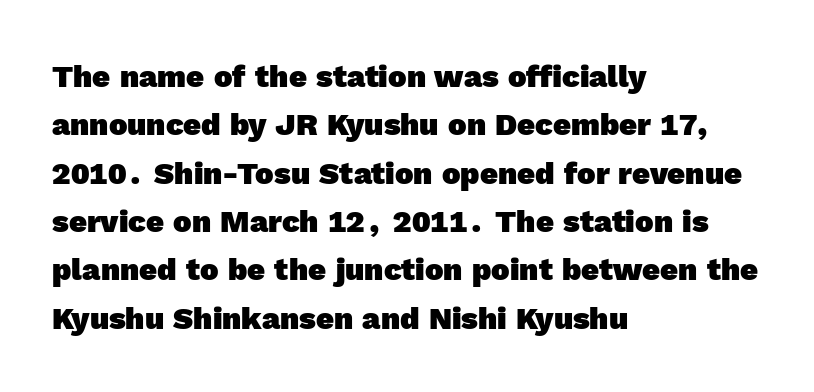
The image shows 31 px heavy sans-serif type; set left-aligned, normal line spacing (1.56x), normal letter spacing, not underlined; a medium x-height.
